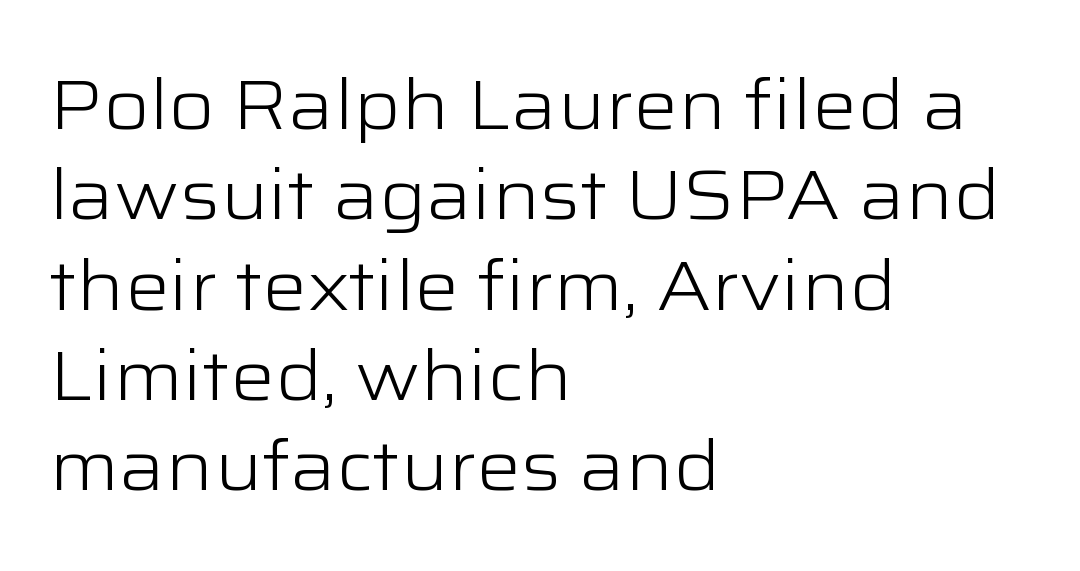
Q: Is the text bold? A: No.
Q: Is the text italic (slanted)? A: No, it is upright.
Q: Is the typeface a serif or a sans-serif typeface? A: Sans-serif.
Q: Is the text underlined? A: No.
Q: How is the paragraph aligned? A: Left-aligned.
Q: Is the spacing between letters normal or unusually wide? A: Normal.
Q: Is the spacing between lines tight, normal or loose? A: Normal.
Q: Width (condensed, normal, or wide)? A: Wide.
Q: Stroke contrast? A: Low.
Q: x-height? A: Medium.
Q: Monospaced? A: No.
